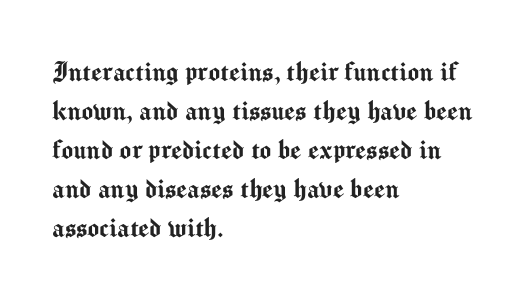
Reading down the column, the eye jumps a familiar distance to each next line. The typography opts for an upright posture over an oblique one. The passage shown is typed in a proportional face where columns would drift. Caption: standard tracking, unaltered. The strip under each line holds only bare page. You can tell from the bare stems that sans-serif type was used.
